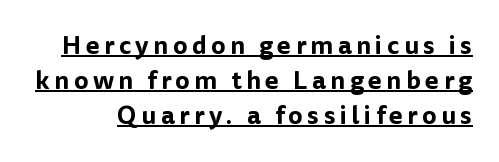
Rendered with straight, roman letterforms. The leading is moderate, giving the passage an even texture. The specimen includes a rule beneath the text block's lines.
